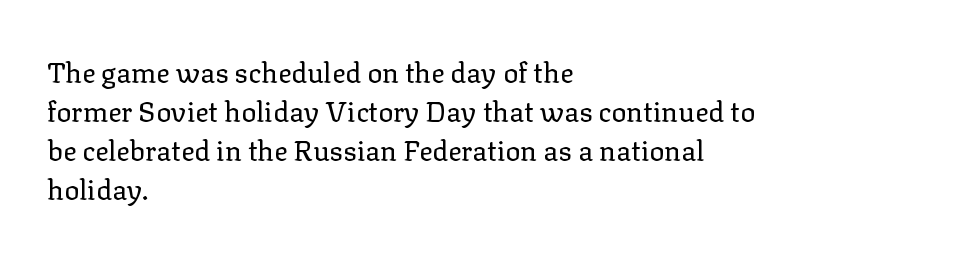
{"serif": "yes", "italic": "no", "bold": "no", "weight": "regular", "width": "normal", "stroke_contrast": "low", "x_height": "medium", "monospaced": "no", "underline": "no", "align": "left", "line_spacing": "normal", "line_spacing_ratio": 1.39, "letter_spacing": "normal", "letter_spacing_em": 0.0, "glyph_px": 28}
